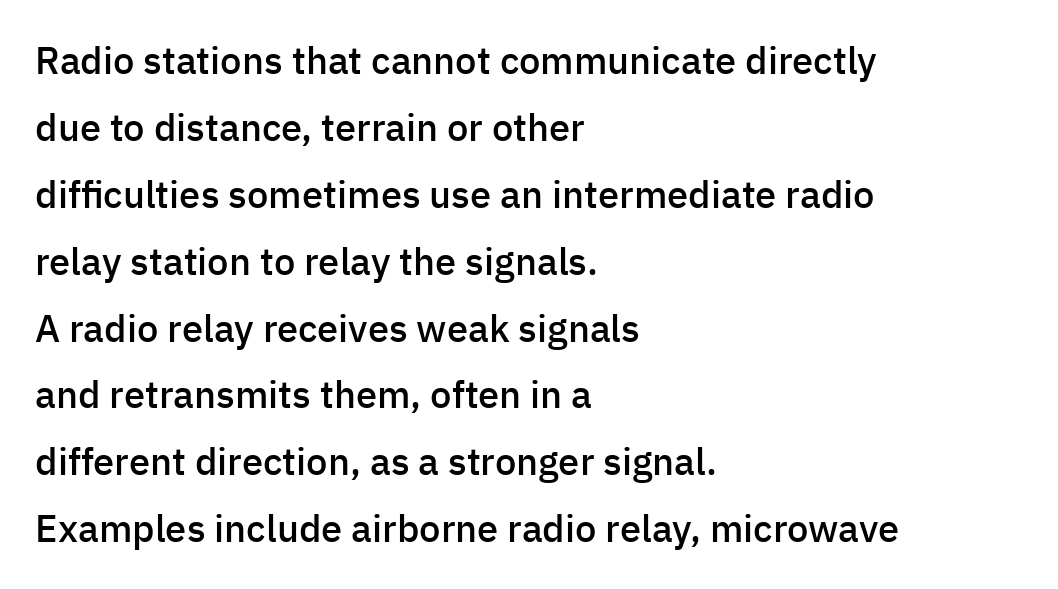
These lines are composed in type without serifs. Does the lettering tilt? It doesn't — this is upright. Is this a fixed-width face? No — the glyphs have proportional, varying widths. Each glyph is drawn with semibold strokes, heavier than normal yet not fully bold. Caption: multi-line text, flush left, ragged right.
